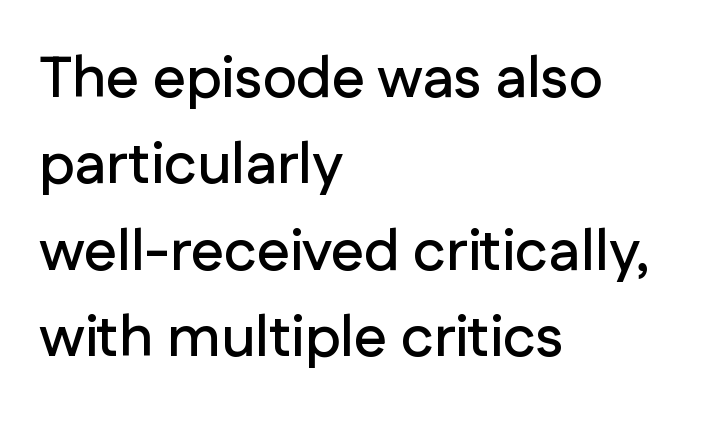
The paragraph has a hard left edge and a soft right edge. Each word holds together tightly as a unit, with standard inter-letter gaps. Line spacing here is normal. Descenders are the only things crossing below the line.
